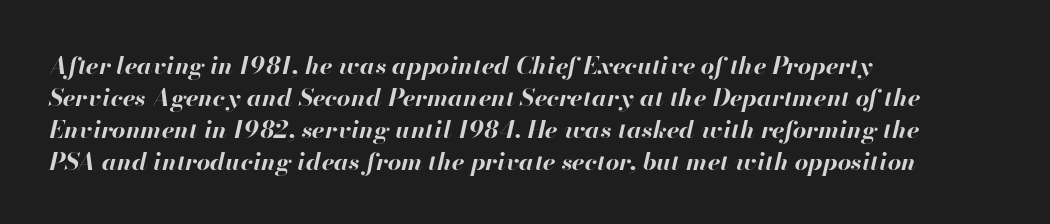
The characters look thick and weighty, a clear bold. Honestly, the row spacing looks completely unremarkable. The type is set solid horizontally, with unmodified tracking. Type without underlining.
